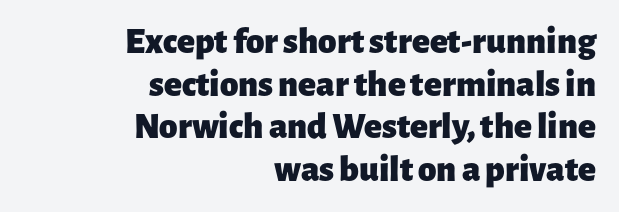
The horizontal fit of the characters is conventional and even. Students, observe: this is what under-led, compact text looks like. The paragraph shown leans on its right margin. The face used here is a sans, in the tradition of grotesques and geometrics. Nobody drew a line under any word here.
